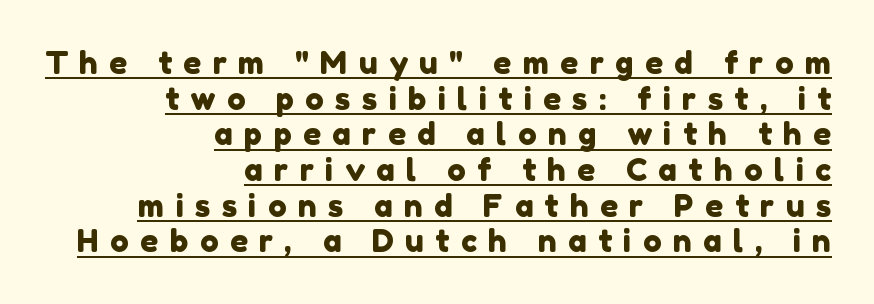
Q: Is the typeface a serif or a sans-serif typeface? A: Sans-serif.
Q: Is the text underlined? A: Yes.
Q: How is the paragraph aligned? A: Right-aligned.
Q: Is the spacing between letters normal or unusually wide? A: Unusually wide.
Q: Is the spacing between lines tight, normal or loose? A: Tight.
Q: Width (condensed, normal, or wide)? A: Normal.
Q: Stroke contrast? A: Low.
Q: x-height? A: Medium.
Q: Monospaced? A: No.
